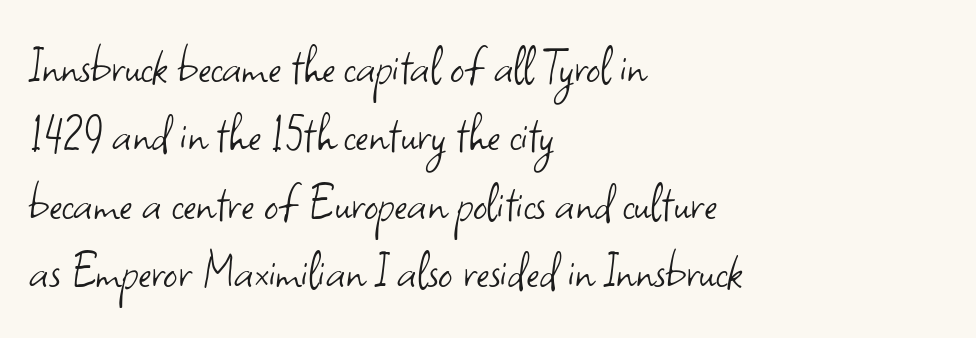
{"serif": "no", "bold": "no", "weight": "light", "width": "normal", "stroke_contrast": "low", "x_height": "small", "monospaced": "no", "underline": "no", "align": "left", "line_spacing_ratio": 1.22, "letter_spacing": "normal", "letter_spacing_em": 0.0, "glyph_px": 56}
